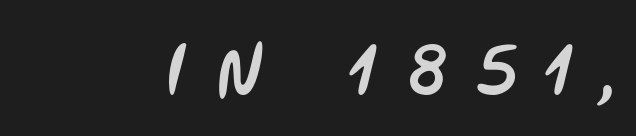
Q: Is the typeface a serif or a sans-serif typeface? A: Sans-serif.
Q: Is the text underlined? A: No.
Q: Is the spacing between letters normal or unusually wide? A: Unusually wide.
Q: Width (condensed, normal, or wide)? A: Condensed.
Q: Stroke contrast? A: Low.
Q: x-height? A: Large.
Q: Monospaced? A: No.
